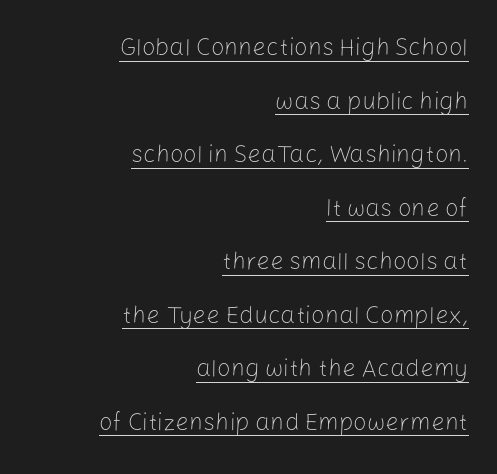
Upright lettering throughout. Horizontal alignment here is rightward, an uncommon choice for prose. Underlining? Definitely there. Here the glyphs are tracked normally, forming tight word shapes. The strokes are not fattened; the text isn't bold. You could fit nearly another row in the gap between these rows.
